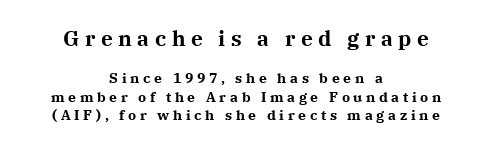
Q: Is the text bold? A: Yes.
Q: Is the text italic (slanted)? A: No, it is upright.
Q: Is the text underlined? A: No.
Q: How is the paragraph aligned? A: Centered.
Q: Is the spacing between letters normal or unusually wide? A: Unusually wide.
Q: Is the spacing between lines tight, normal or loose? A: Normal.
Q: Which block of text is set in a larger size, the first (top) or the second (bottom)? A: The first (top) one.
